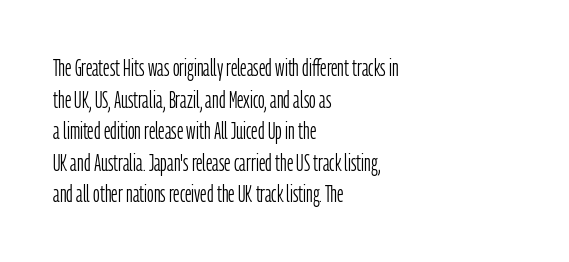
{"italic": "no", "bold": "no", "underline": "no", "align": "left", "line_spacing": "normal", "line_spacing_ratio": 1.37, "letter_spacing": "normal", "letter_spacing_em": 0.0, "glyph_px": 23}
